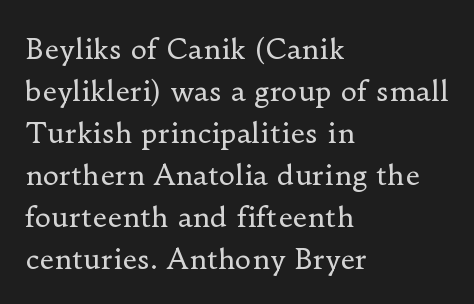
Q: Is the text bold? A: No.
Q: Is the text italic (slanted)? A: No, it is upright.
Q: Is the typeface a serif or a sans-serif typeface? A: Serif.
Q: Is the text underlined? A: No.
Q: How is the paragraph aligned? A: Left-aligned.
Q: Is the spacing between letters normal or unusually wide? A: Normal.
Q: Is the spacing between lines tight, normal or loose? A: Normal.
Q: Width (condensed, normal, or wide)? A: Normal.
Q: Stroke contrast? A: Low.
Q: x-height? A: Small.
Q: Monospaced? A: No.
